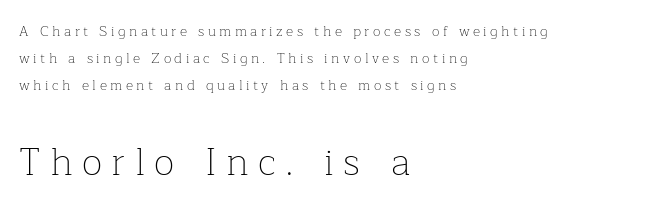
The letters are spread apart with noticeably loose tracking. Is the lower block the larger one? Yes — the lower block carries the bigger type. Proportional: the letters do not fall into vertical columns. Plain, unruled lines of type. All the whitespace from short lines collects on the right.
